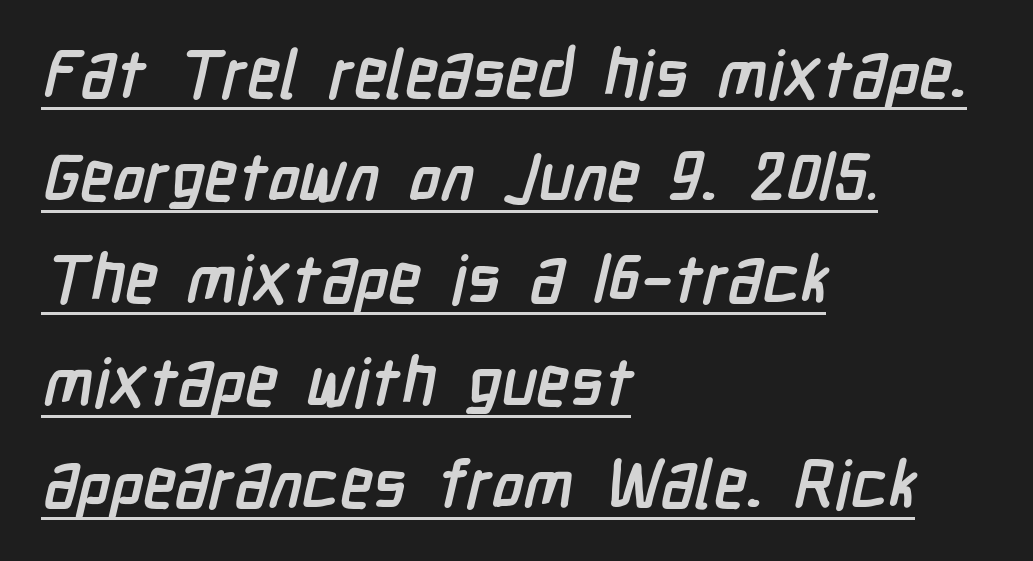
Nobody touched the tracking dial on this one. The characters look thick and weighty, a clear bold. Classification — sans serif. Leading: standard.
